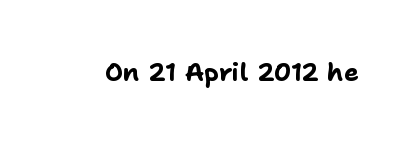
The image shows 25 px bold type, upright; set normal letter spacing, not underlined.
